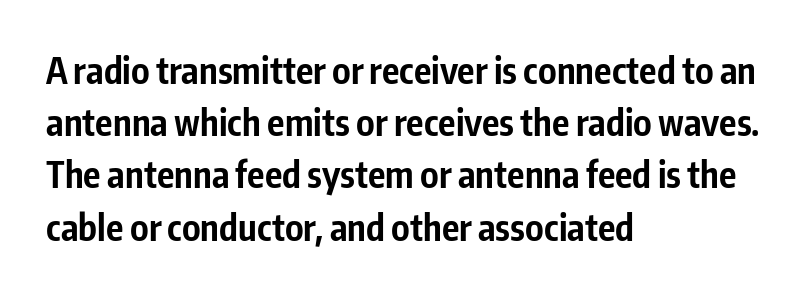
The face used here is rendered with its standard letterfit. The face used here has the dense, thick strokes of a bold. Does the lettering tilt? It doesn't — this is upright. Baseline-to-baseline distance is the conventional proportion of letter height. These lines are composed in type without serifs. Where is the straight margin? On the left.
